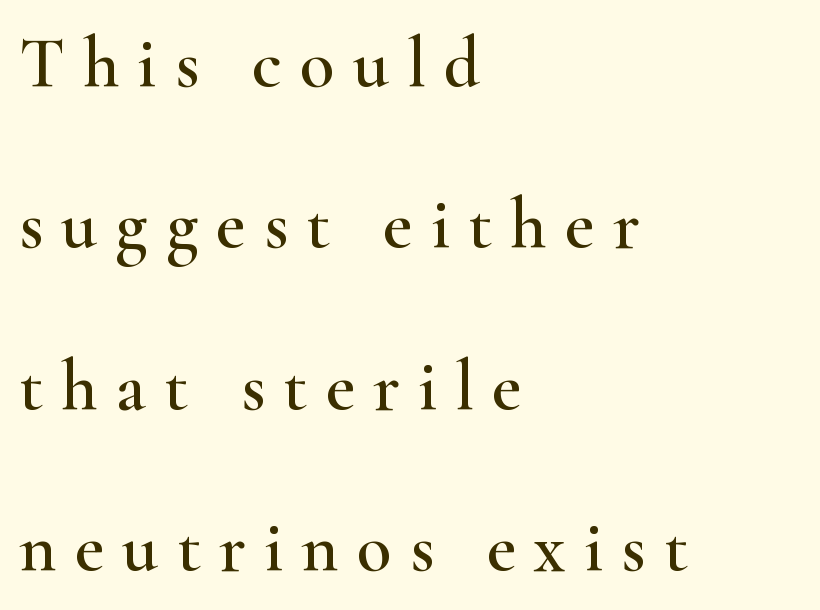
Q: Is the text italic (slanted)? A: No, it is upright.
Q: Is the typeface a serif or a sans-serif typeface? A: Serif.
Q: Is the text underlined? A: No.
Q: How is the paragraph aligned? A: Left-aligned.
Q: Is the spacing between letters normal or unusually wide? A: Unusually wide.
Q: Is the spacing between lines tight, normal or loose? A: Loose.
Q: Width (condensed, normal, or wide)? A: Wide.
Q: Stroke contrast? A: High.
Q: x-height? A: Small.
Q: Monospaced? A: No.
